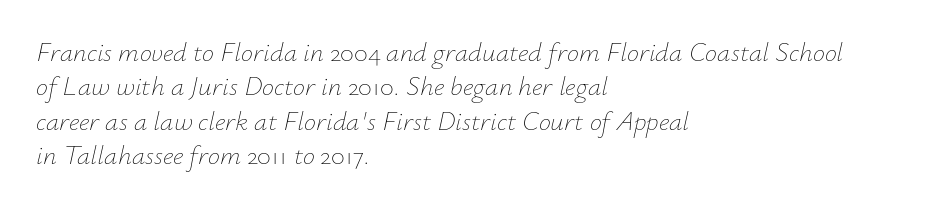
The image shows 27 px text type, italic (leaning right); set left-aligned, normal line spacing (1.27x), normal letter spacing, not underlined.
